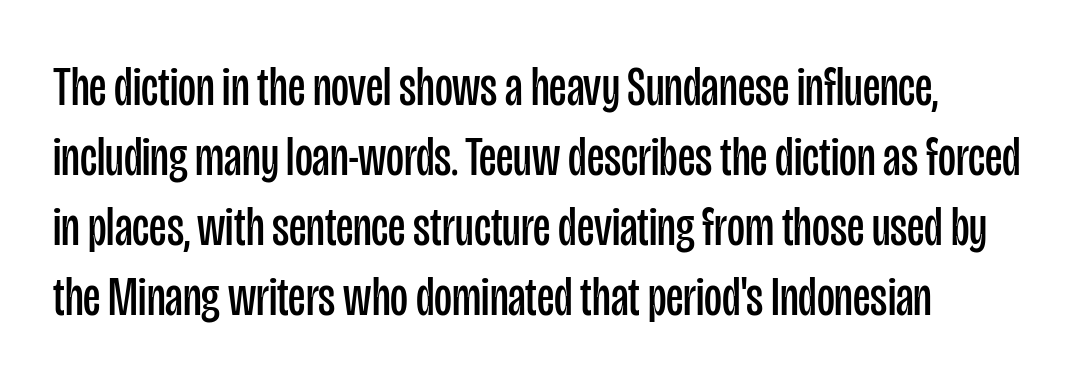
Q: Is the text bold? A: No.
Q: Is the text italic (slanted)? A: No, it is upright.
Q: Is the typeface a serif or a sans-serif typeface? A: Sans-serif.
Q: Is the text underlined? A: No.
Q: Is the spacing between letters normal or unusually wide? A: Normal.
Q: Is the spacing between lines tight, normal or loose? A: Normal.
Q: Width (condensed, normal, or wide)? A: Condensed.
Q: Stroke contrast? A: Low.
Q: x-height? A: Large.
Q: Monospaced? A: No.
